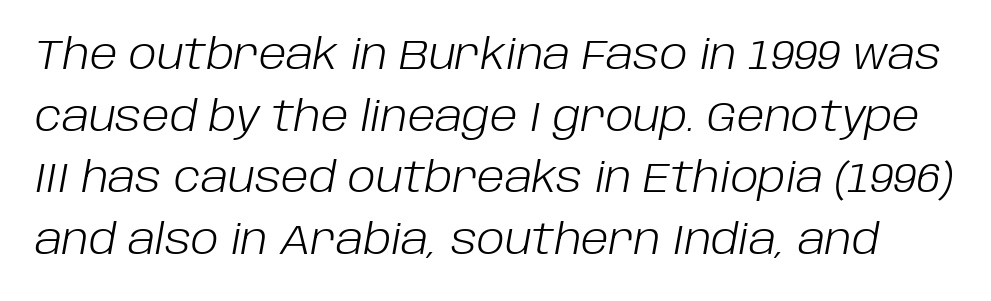
{"italic": "yes", "lean": "right", "slant_degrees": 10, "bold": "no", "weight": "light", "width": "normal", "stroke_contrast": "low", "x_height": "large", "monospaced": "no", "underline": "no", "line_spacing": "normal", "line_spacing_ratio": 1.47, "letter_spacing": "normal", "letter_spacing_em": 0.0, "glyph_px": 42}
